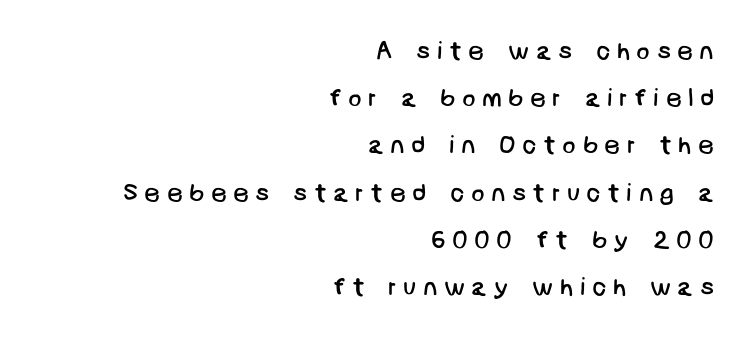
{"bold": "no", "underline": "no", "align": "right", "line_spacing_ratio": 1.89, "letter_spacing": "wide", "letter_spacing_em": 0.25, "glyph_px": 25}
